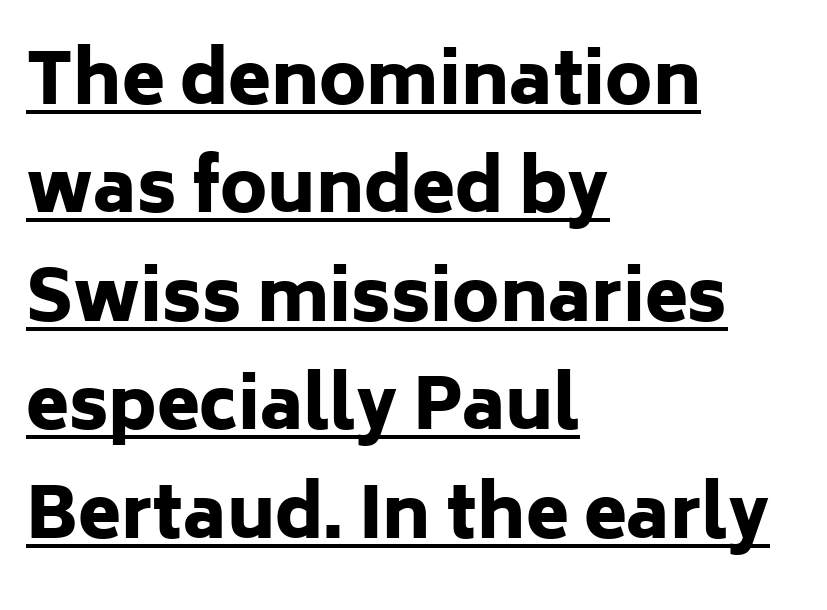
The image shows 70 px heavy sans-serif type, upright; set left-aligned, normal line spacing (1.55x), normal letter spacing, underlined; low stroke contrast and a medium x-height.
